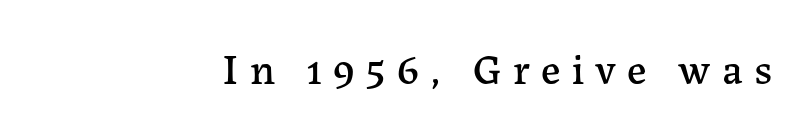
The image shows 43 px serif type, upright; set right-aligned, unusually wide letter spacing (+0.26 em), not underlined; low stroke contrast and a medium x-height.
